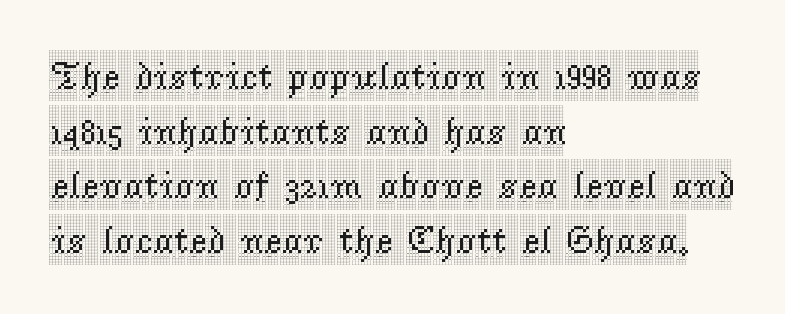
Caption: standard tracking, unaltered. The lettering holds an erect, upright posture throughout. Little horizontal feet cap the strokes, marking this as serif type. Interline gaps are of average width in this sample. This rendering uses left alignment, leaving the right contour irregular. You could not count columns in this text — the font is proportionally spaced.
